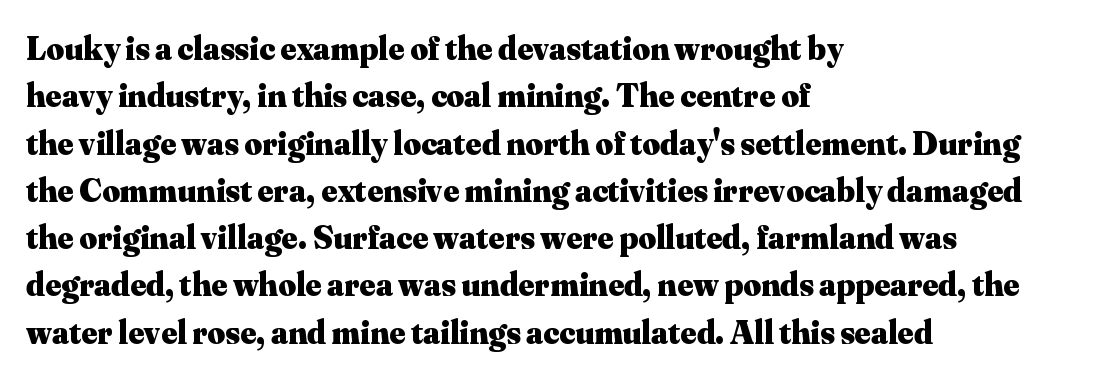
Looks like regular typesetting: each glyph gets only the width it needs. Quick note: interline space is typical. You could call the tracking neutral — neither tight nor loose. Letters rest on an invisible, unmarked baseline.
